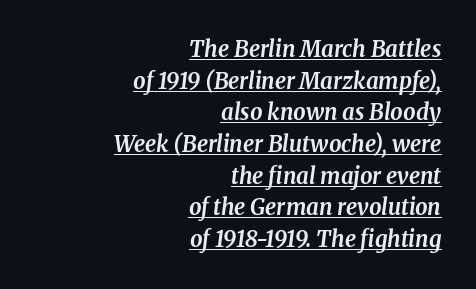
{"italic": "yes", "lean": "right", "slant_degrees": 8, "bold": "yes", "underline": "yes", "align": "right", "line_spacing": "normal", "line_spacing_ratio": 1.44, "letter_spacing": "normal", "letter_spacing_em": 0.0, "glyph_px": 22}
